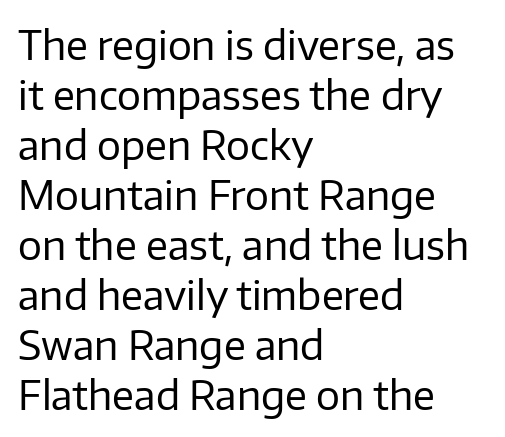
The image shows 40 px regular-weight sans-serif type, upright; set left-aligned, normal line spacing (1.25x), normal letter spacing, not underlined; low stroke contrast and a medium x-height.
